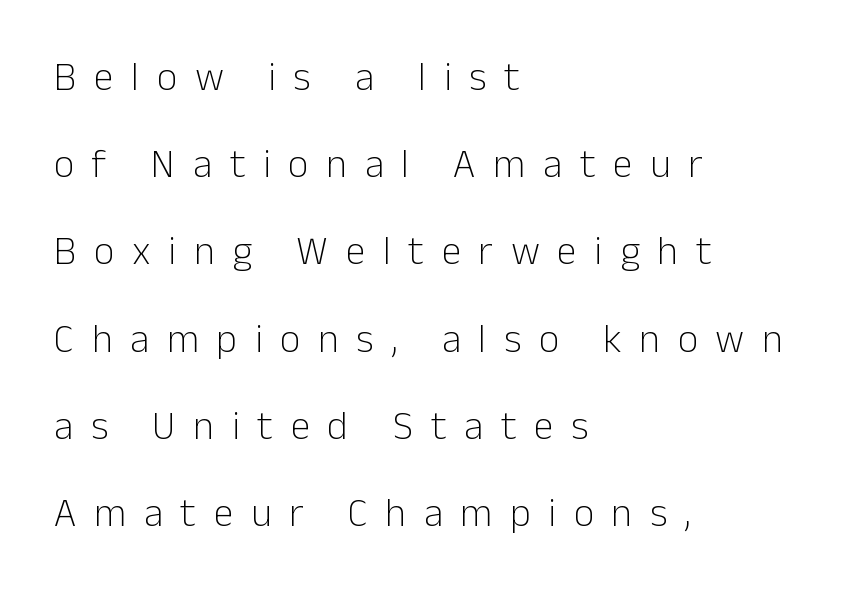
The image shows 40 px light sans-serif type, upright; set left-aligned, loose line spacing (2.18x), unusually wide letter spacing (+0.44 em), not underlined; low stroke contrast and a medium x-height.
